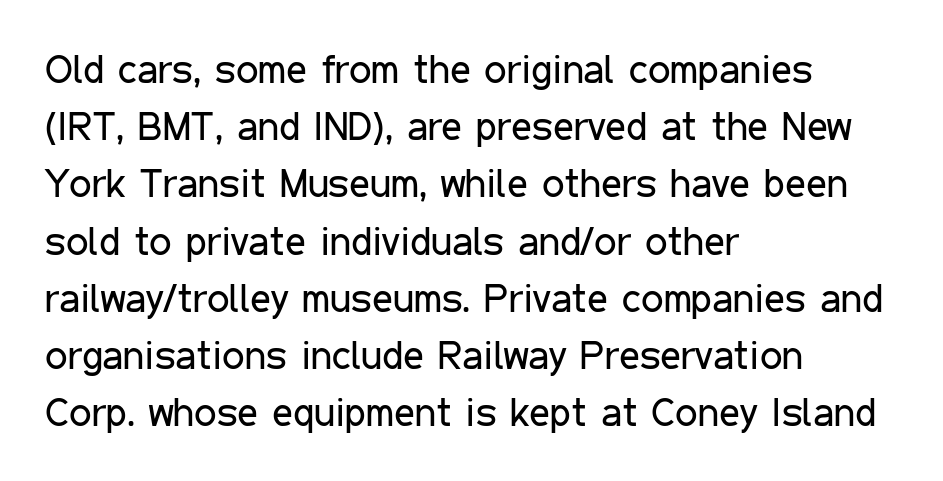
Q: Is the text bold? A: No.
Q: Is the text italic (slanted)? A: No, it is upright.
Q: Is the typeface a serif or a sans-serif typeface? A: Sans-serif.
Q: Is the text underlined? A: No.
Q: How is the paragraph aligned? A: Left-aligned.
Q: Is the spacing between letters normal or unusually wide? A: Normal.
Q: Is the spacing between lines tight, normal or loose? A: Normal.
Q: Width (condensed, normal, or wide)? A: Condensed.
Q: Stroke contrast? A: Low.
Q: x-height? A: Medium.
Q: Monospaced? A: No.
